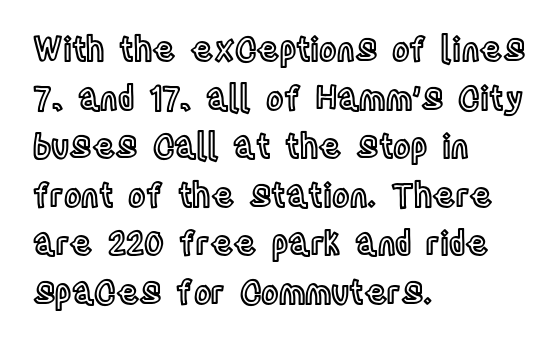
Q: Is the text italic (slanted)? A: No, it is upright.
Q: Is the text underlined? A: No.
Q: How is the paragraph aligned? A: Left-aligned.
Q: Is the spacing between letters normal or unusually wide? A: Normal.
Q: Is the spacing between lines tight, normal or loose? A: Normal.
Q: Width (condensed, normal, or wide)? A: Condensed.
Q: x-height? A: Large.
Q: Monospaced? A: No.
